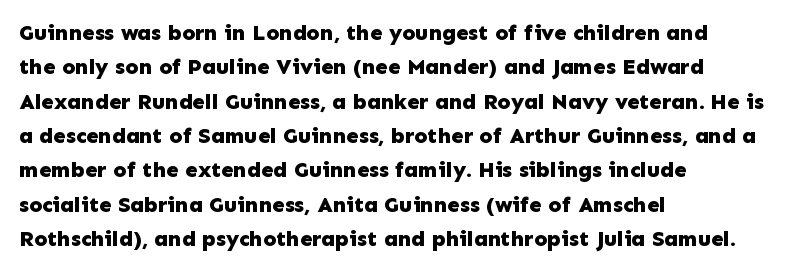
Q: Is the text bold? A: Yes.
Q: Is the text italic (slanted)? A: No, it is upright.
Q: Is the text underlined? A: No.
Q: How is the paragraph aligned? A: Left-aligned.
Q: Is the spacing between letters normal or unusually wide? A: Normal.
Q: Is the spacing between lines tight, normal or loose? A: Normal.
